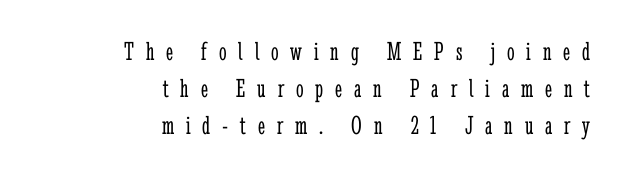
{"italic": "no", "bold": "no", "underline": "no", "align": "right", "line_spacing": "normal", "line_spacing_ratio": 1.37, "letter_spacing": "wide", "letter_spacing_em": 0.44, "glyph_px": 27}
